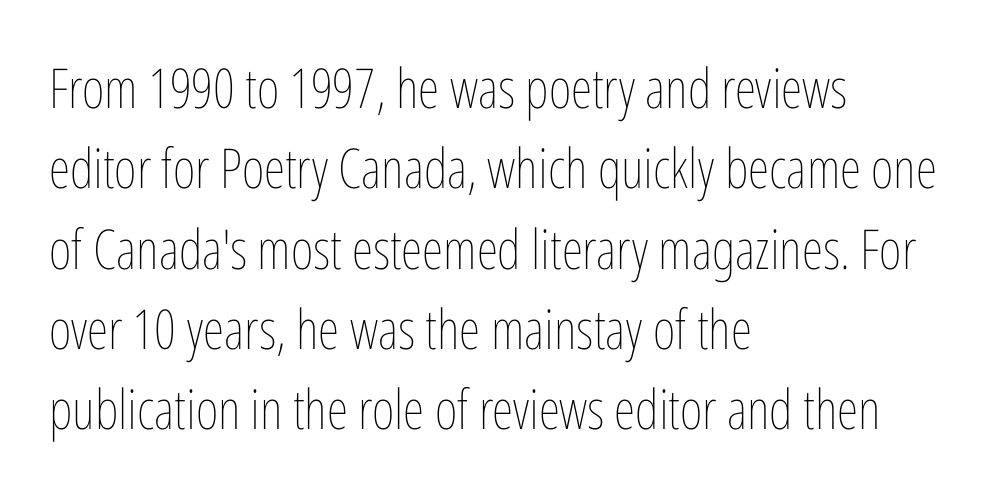
The image shows 55 px thin, condensed type, upright; set left-aligned, normal line spacing (1.46x), normal letter spacing, not underlined; low stroke contrast and a medium x-height.
